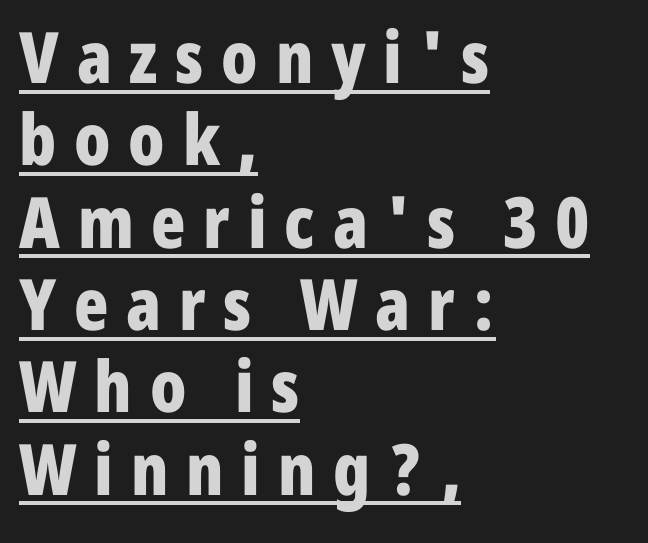
The image shows 71 px bold, condensed sans-serif type, upright; set left-aligned, line spacing 1.16x, unusually wide letter spacing (+0.25 em), underlined; low stroke contrast and a medium x-height.
